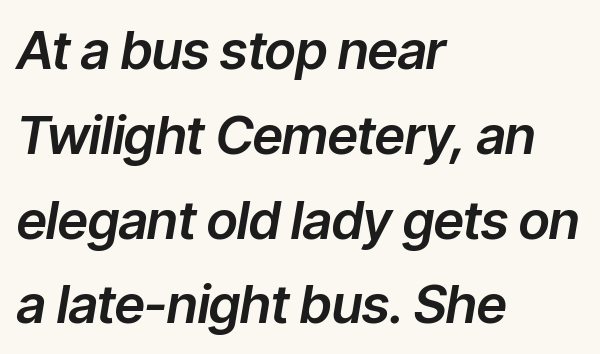
Plain, unruled lines of type. Default kerning and tracking; the words read as compact shapes. In terms of leading, this rendering sits right in the middle. The lines in this sample share a left origin and differ only in where they stop.
